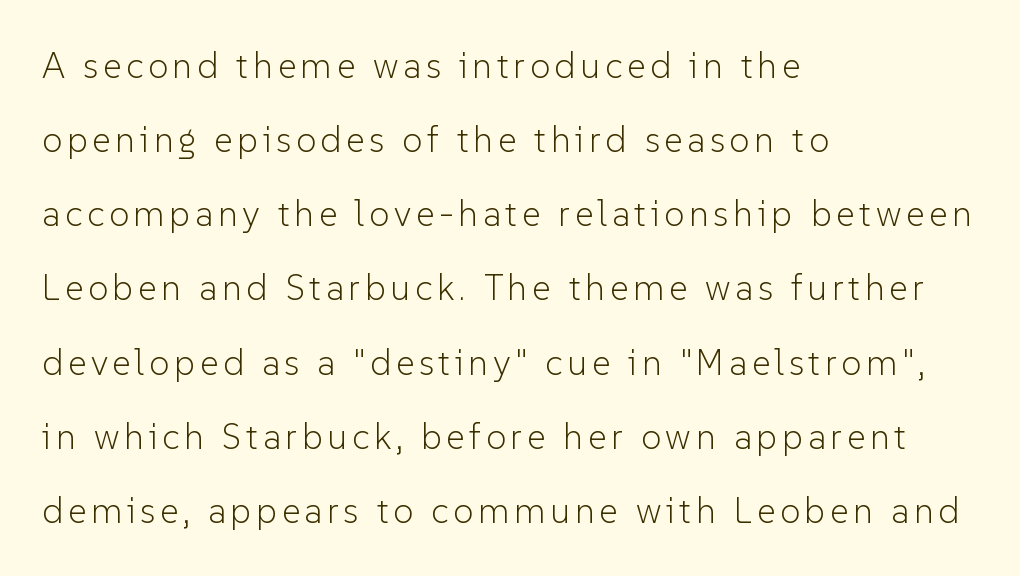
Q: Is the text bold? A: No.
Q: Is the text italic (slanted)? A: No, it is upright.
Q: Is the typeface a serif or a sans-serif typeface? A: Sans-serif.
Q: Is the text underlined? A: No.
Q: How is the paragraph aligned? A: Left-aligned.
Q: Is the spacing between lines tight, normal or loose? A: Loose.
Q: Width (condensed, normal, or wide)? A: Normal.
Q: Stroke contrast? A: Low.
Q: x-height? A: Medium.
Q: Monospaced? A: No.
